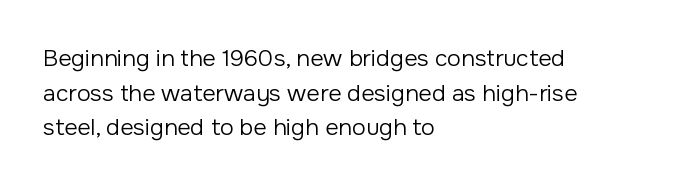
The image shows 23 px text type, upright; set left-aligned, normal line spacing (1.51x), normal letter spacing, not underlined.
